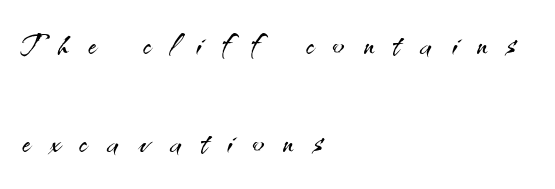
The image shows 43 px light sans-serif type; set left-aligned, loose line spacing (2.27x), unusually wide letter spacing (+0.47 em), not underlined; medium stroke contrast and a small x-height.
